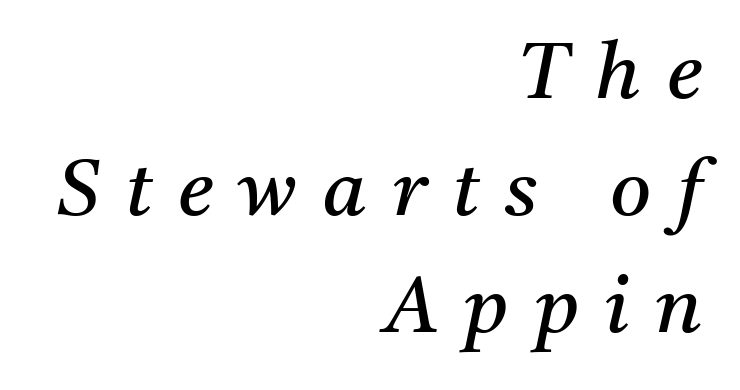
{"serif": "yes", "italic": "yes", "lean": "right", "slant_degrees": 11, "bold": "no", "weight": "regular", "width": "normal", "stroke_contrast": "medium", "x_height": "medium", "monospaced": "no", "underline": "no", "align": "right", "line_spacing": "normal", "line_spacing_ratio": 1.48, "letter_spacing": "wide", "letter_spacing_em": 0.33, "glyph_px": 79}
